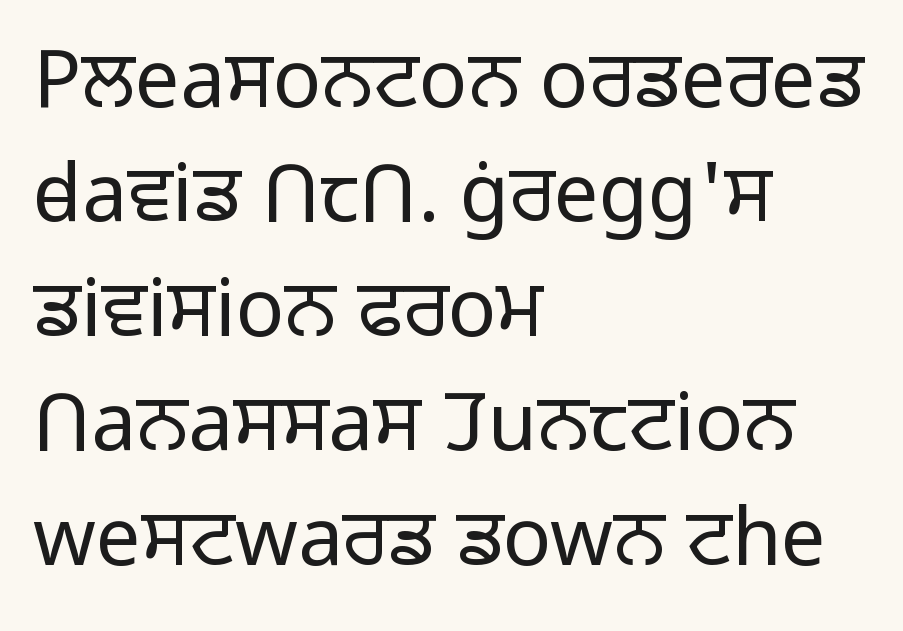
{"serif": "no", "italic": "no", "bold": "no", "weight": "light", "width": "normal", "stroke_contrast": "low", "x_height": "medium", "monospaced": "no", "underline": "no", "align": "left", "line_spacing": "normal", "line_spacing_ratio": 1.43, "letter_spacing": "normal", "letter_spacing_em": 0.0, "glyph_px": 80}
